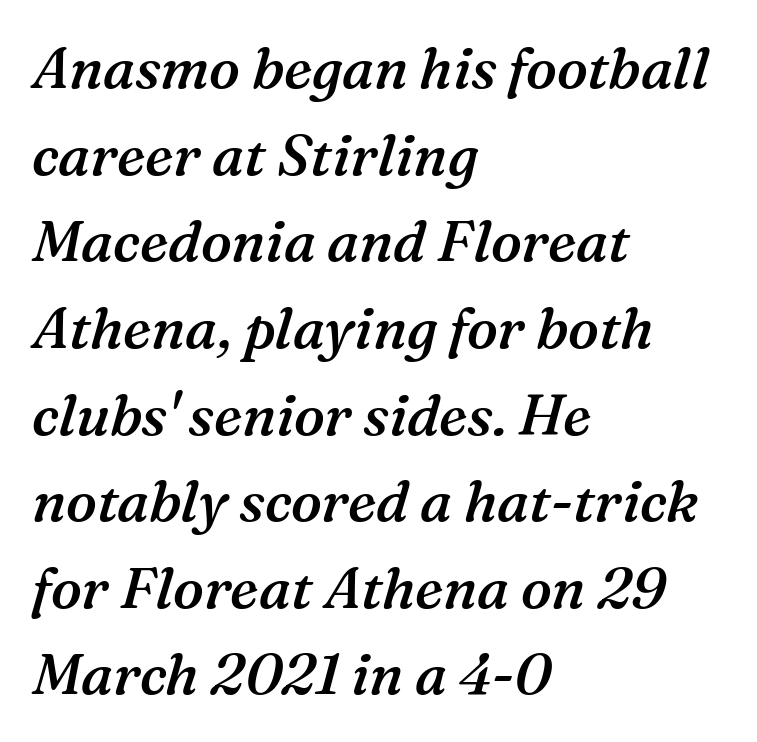
{"serif": "yes", "italic": "yes", "lean": "right", "slant_degrees": 16, "bold": "semi", "weight": "semibold", "width": "normal", "stroke_contrast": "medium", "x_height": "medium", "monospaced": "no", "underline": "no", "align": "left", "line_spacing": "normal", "line_spacing_ratio": 1.52, "letter_spacing": "normal", "letter_spacing_em": 0.0, "glyph_px": 57}
